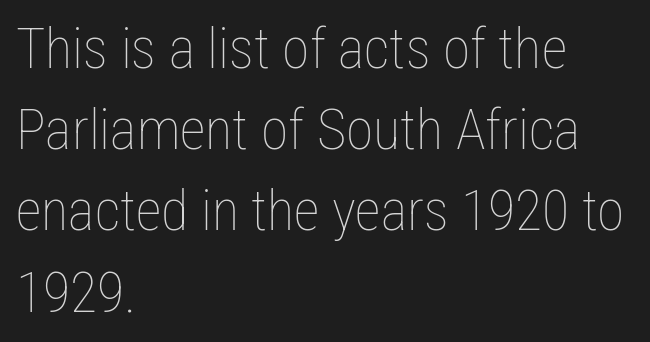
How would I describe the line gaps? Plain and ordinary. A student would call this left alignment; a typographer would say flush left, rag right. Words appear dense and cohesive because spacing is normal. Is this a fixed-width face? No — the glyphs have proportional, varying widths.
